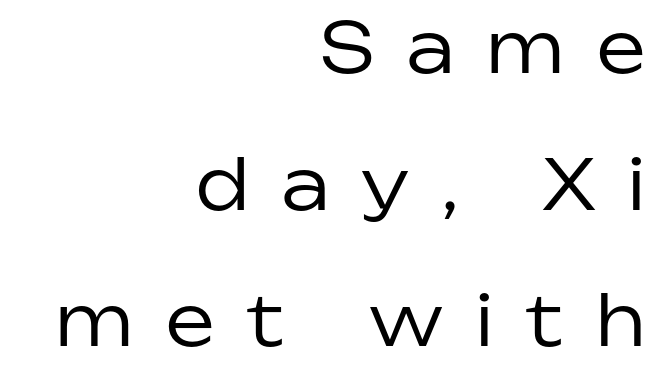
{"serif": "no", "italic": "no", "bold": "no", "weight": "regular", "width": "normal", "stroke_contrast": "low", "x_height": "medium", "monospaced": "no", "underline": "no", "align": "right", "line_spacing": "loose", "line_spacing_ratio": 1.98, "letter_spacing": "wide", "letter_spacing_em": 0.48, "glyph_px": 69}
